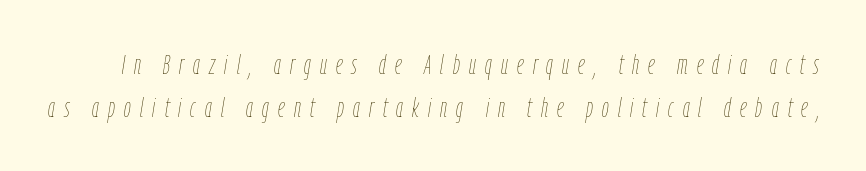
The image shows 27 px text type, italic (leaning right); set normal line spacing (1.58x), unusually wide letter spacing (+0.34 em), not underlined.
